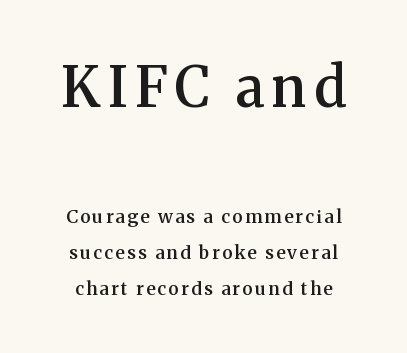
The image shows 55 px semibold serif type, upright; set loose line spacing (1.99x), not underlined; the first (top) block is 3.06x larger; medium stroke contrast and a medium x-height.
